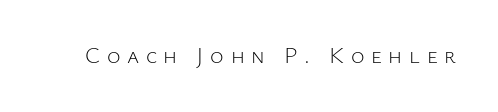
The image shows 23 px text type, upright; set unusually wide letter spacing (+0.29 em), not underlined.
